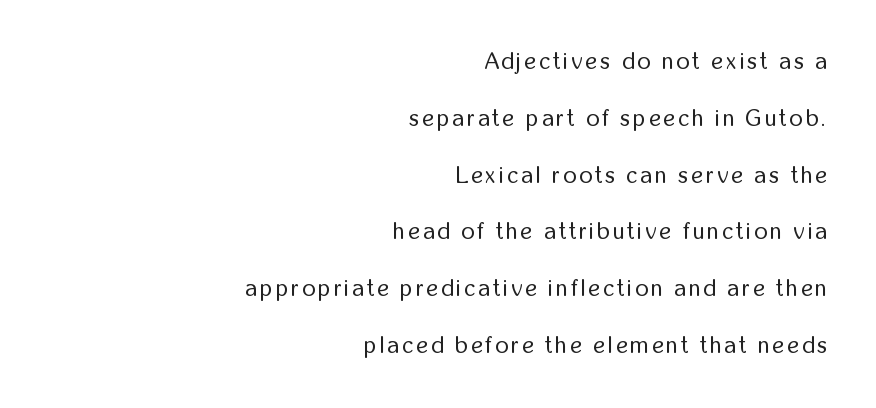
Q: Is the text bold? A: No.
Q: Is the text italic (slanted)? A: No, it is upright.
Q: Is the text underlined? A: No.
Q: How is the paragraph aligned? A: Right-aligned.
Q: Is the spacing between lines tight, normal or loose? A: Loose.
